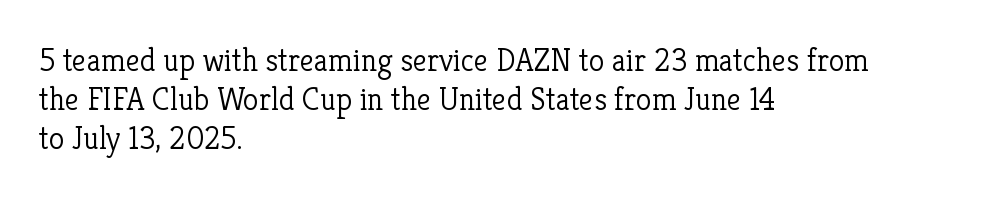
The image shows 32 px light serif type, upright; set left-aligned, line spacing 1.22x, normal letter spacing, not underlined; low stroke contrast and a medium x-height.
